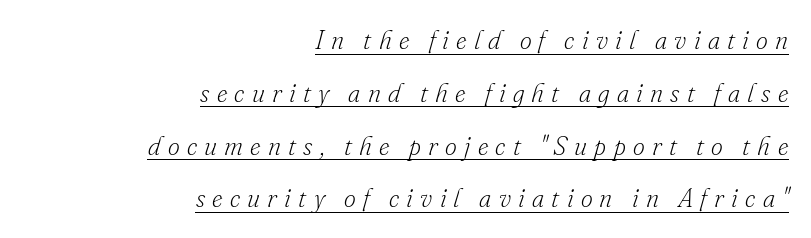
{"italic": "yes", "lean": "right", "slant_degrees": 16, "bold": "no", "underline": "yes", "align": "right", "line_spacing": "loose", "line_spacing_ratio": 2.03, "letter_spacing": "wide", "letter_spacing_em": 0.28, "glyph_px": 26}
